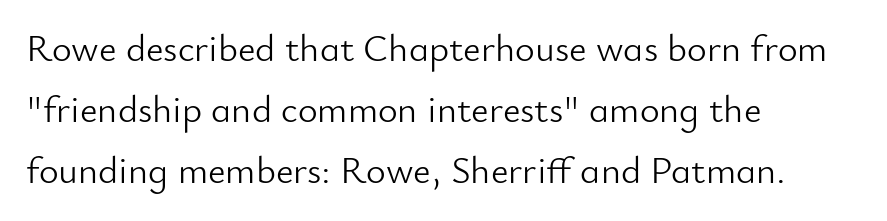
{"serif": "no", "italic": "no", "bold": "no", "weight": "light", "width": "normal", "stroke_contrast": "low", "x_height": "small", "monospaced": "no", "underline": "no", "align": "left", "line_spacing": "normal", "line_spacing_ratio": 1.61, "letter_spacing": "normal", "letter_spacing_em": 0.0, "glyph_px": 38}
